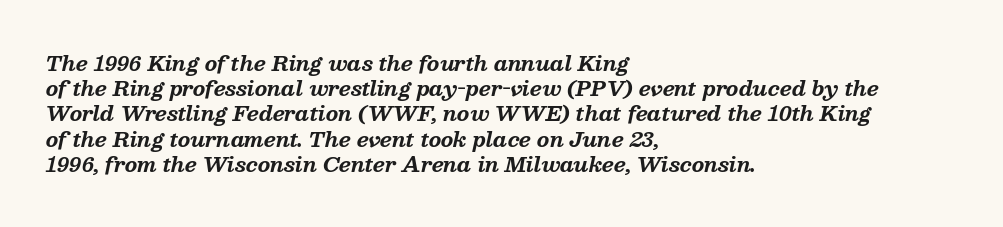
The image shows 20 px bold type, italic (leaning right); set left-aligned, normal line spacing (1.26x), normal letter spacing, not underlined.
